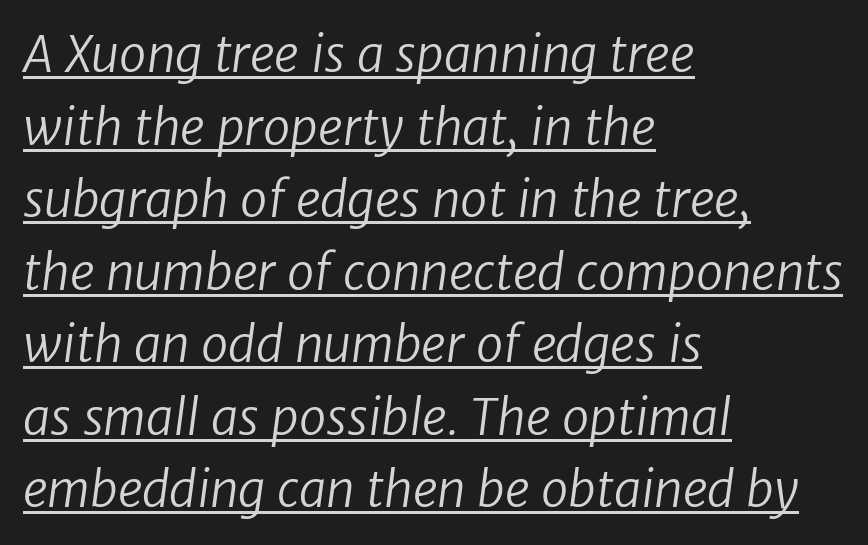
{"serif": "no", "bold": "no", "weight": "regular", "width": "normal", "stroke_contrast": "low", "x_height": "medium", "monospaced": "no", "underline": "yes", "align": "left", "line_spacing": "normal", "line_spacing_ratio": 1.48, "letter_spacing": "normal", "letter_spacing_em": 0.0, "glyph_px": 49}
